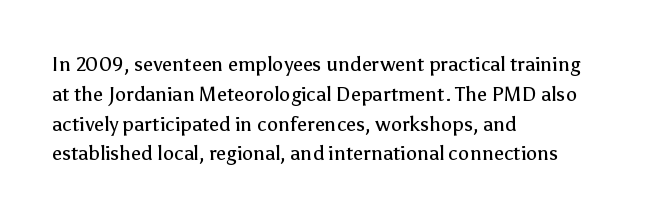
Q: Is the text bold? A: No.
Q: Is the text italic (slanted)? A: No, it is upright.
Q: Is the text underlined? A: No.
Q: How is the paragraph aligned? A: Left-aligned.
Q: Is the spacing between letters normal or unusually wide? A: Normal.
Q: Is the spacing between lines tight, normal or loose? A: Normal.
